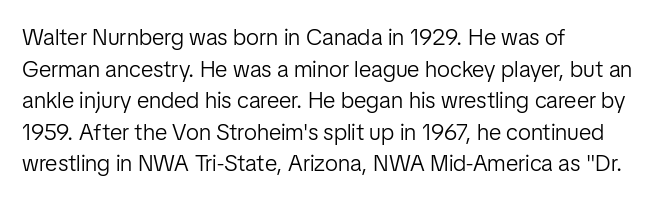
The strokes are not fattened; the text isn't bold. Beneath every word, the page is bare. Every row of glyphs begins at an identical x-position on the left. In terms of posture, this sample is upright.
